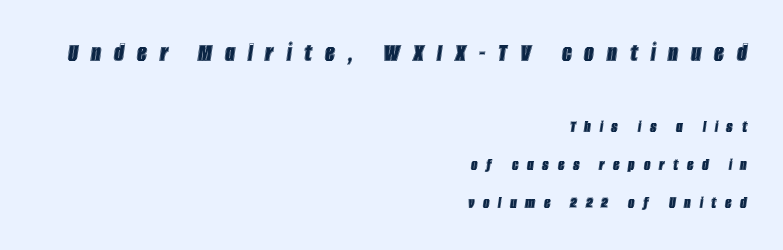
Regarding leading, the lines here are spaced well apart. No word sits above an underline. Is the block centered? No — it sits flush against the right margin. There's an unmistakable incline to the writing here. Which chunk is bigger? The first one — the top block dwarfs the bottom. The tracking reads as deliberately expanded to a designer's eye.
